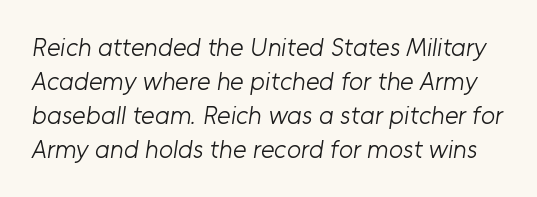
The image shows 26 px text type; set normal line spacing (1.31x), normal letter spacing, not underlined.
